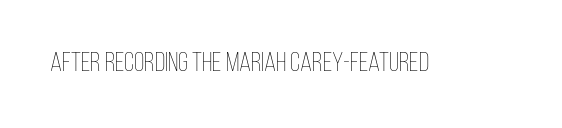
Q: Is the text bold? A: No.
Q: Is the text italic (slanted)? A: No, it is upright.
Q: Is the text underlined? A: No.
Q: Is the spacing between letters normal or unusually wide? A: Normal.
